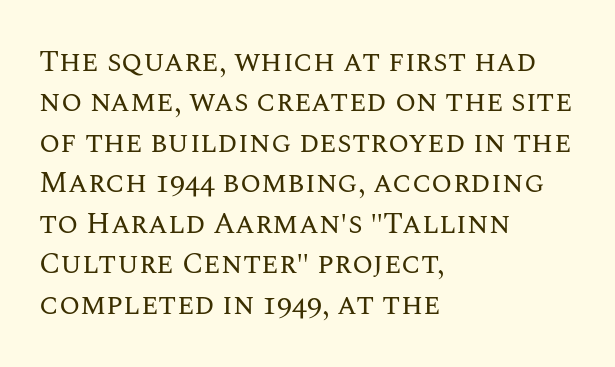
The image shows 30 px regular-weight type, upright; set left-aligned, normal line spacing (1.35x), normal letter spacing, not underlined; medium stroke contrast and a large x-height.
